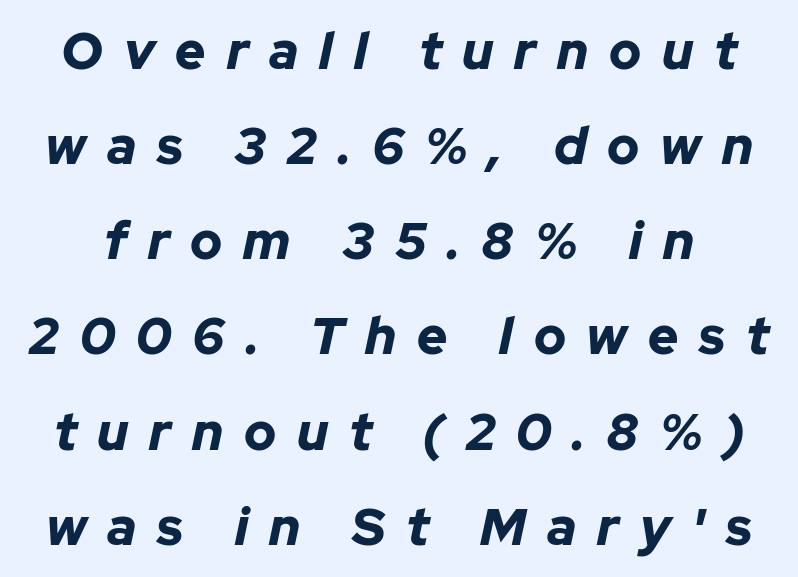
The image shows 52 px bold type, italic (leaning right); set line spacing 1.83x, unusually wide letter spacing (+0.4 em), not underlined; low stroke contrast and a medium x-height.
